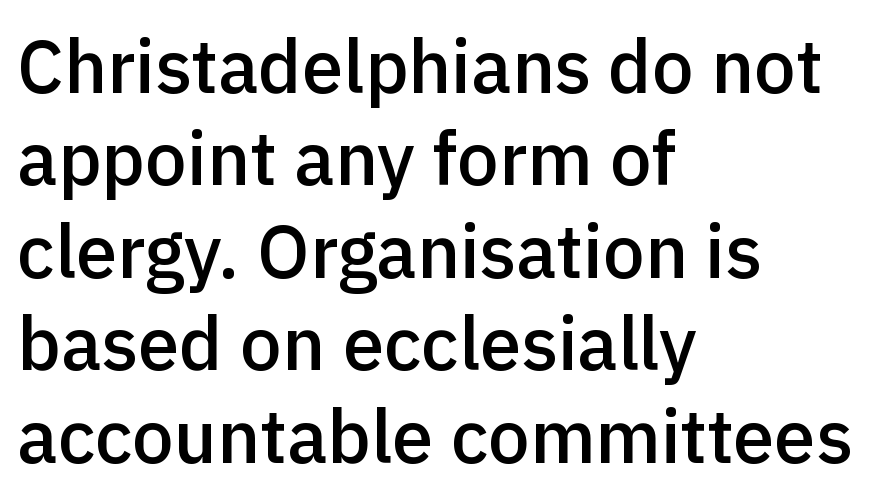
Q: Is the text bold? A: Semi-bold.
Q: Is the text italic (slanted)? A: No, it is upright.
Q: Is the typeface a serif or a sans-serif typeface? A: Sans-serif.
Q: Is the text underlined? A: No.
Q: How is the paragraph aligned? A: Left-aligned.
Q: Is the spacing between letters normal or unusually wide? A: Normal.
Q: Is the spacing between lines tight, normal or loose? A: Normal.
Q: Width (condensed, normal, or wide)? A: Normal.
Q: x-height? A: Medium.
Q: Monospaced? A: No.
